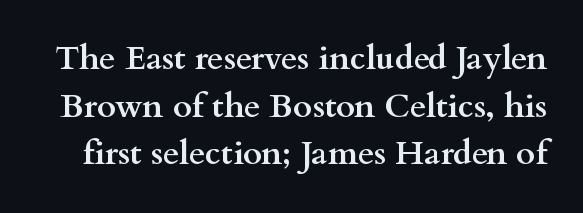
The image shows 33 px semibold, wide serif type, upright; set normal line spacing (1.44x), normal letter spacing, not underlined; medium stroke contrast and a small x-height.
